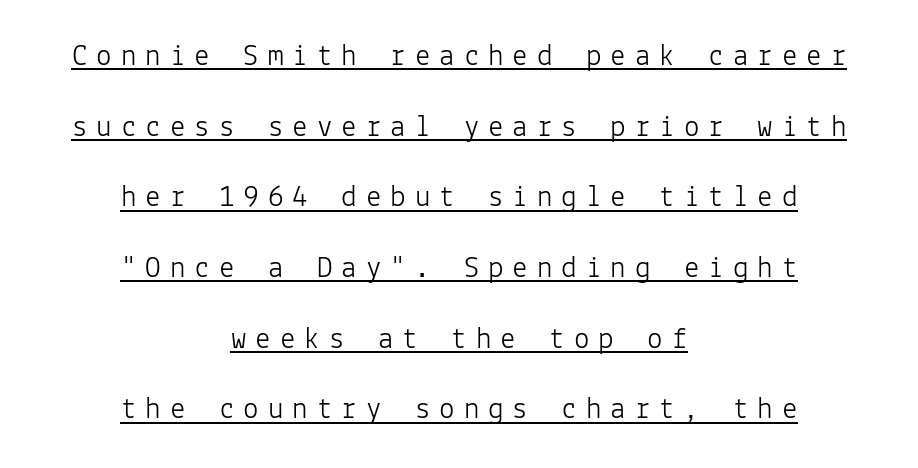
The image shows 31 px light sans-serif type, upright, monospaced; set centered, loose line spacing (2.28x), unusually wide letter spacing (+0.29 em), underlined; low stroke contrast and a medium x-height.
